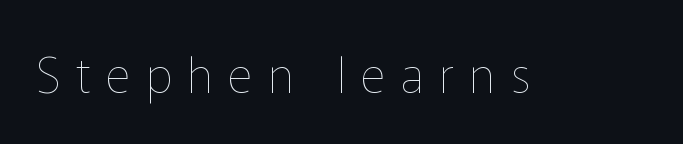
Counters stay open thanks to moderate or lighter strokes. The tracking jumps out immediately: characters are airy and widely separated. This sample has the flowing, uneven cadence of proportional lettering. Decoration check: the copy has no underline.
